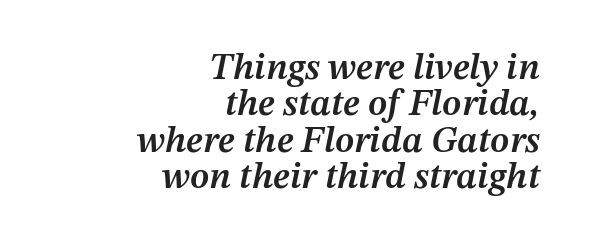
The image shows 37 px semibold type, italic (leaning right); set right-aligned, tight line spacing (0.98x), normal letter spacing, not underlined; medium stroke contrast and a medium x-height.
